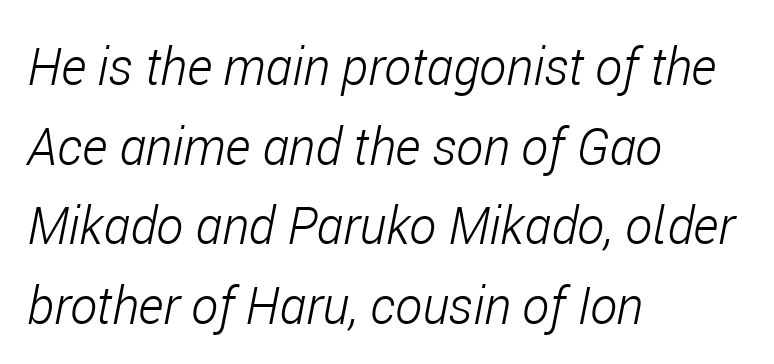
Q: Is the text bold? A: No.
Q: Is the text italic (slanted)? A: Yes, it leans right by about 11 degrees.
Q: Is the text underlined? A: No.
Q: How is the paragraph aligned? A: Left-aligned.
Q: Is the spacing between letters normal or unusually wide? A: Normal.
Q: Is the spacing between lines tight, normal or loose? A: Normal.
Q: Width (condensed, normal, or wide)? A: Condensed.
Q: Stroke contrast? A: Low.
Q: x-height? A: Medium.
Q: Monospaced? A: No.
